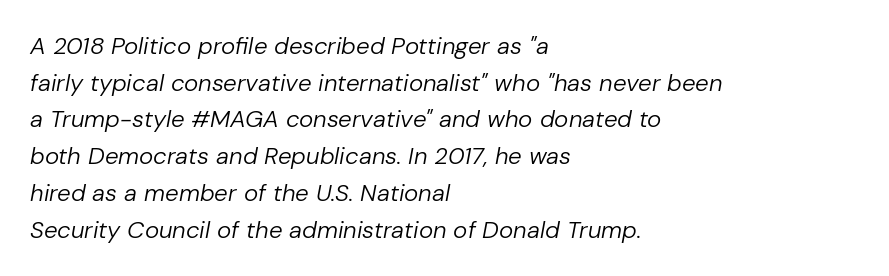
{"italic": "yes", "lean": "right", "slant_degrees": 10, "bold": "no", "underline": "no", "align": "left", "line_spacing": "normal", "line_spacing_ratio": 1.53, "letter_spacing": "normal", "letter_spacing_em": 0.0, "glyph_px": 24}
